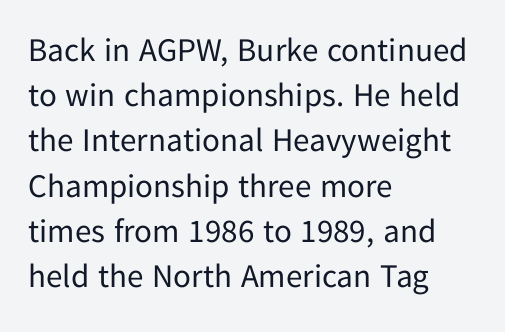
Q: Is the text bold? A: No.
Q: Is the text italic (slanted)? A: No, it is upright.
Q: Is the typeface a serif or a sans-serif typeface? A: Sans-serif.
Q: Is the text underlined? A: No.
Q: How is the paragraph aligned? A: Left-aligned.
Q: Is the spacing between letters normal or unusually wide? A: Normal.
Q: Is the spacing between lines tight, normal or loose? A: Normal.
Q: Width (condensed, normal, or wide)? A: Normal.
Q: Stroke contrast? A: Low.
Q: x-height? A: Medium.
Q: Monospaced? A: No.
